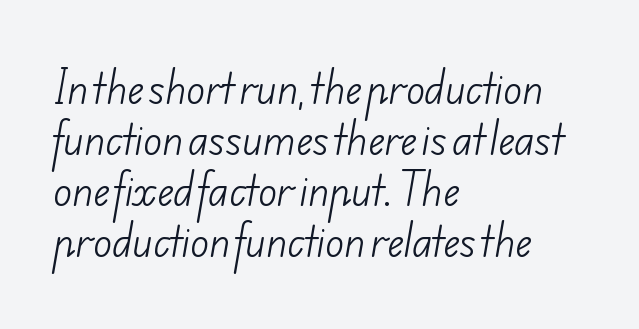
Q: Is the text bold? A: No.
Q: Is the typeface a serif or a sans-serif typeface? A: Sans-serif.
Q: Is the text underlined? A: No.
Q: How is the paragraph aligned? A: Left-aligned.
Q: Is the spacing between letters normal or unusually wide? A: Normal.
Q: Is the spacing between lines tight, normal or loose? A: Normal.
Q: Width (condensed, normal, or wide)? A: Normal.
Q: Stroke contrast? A: Low.
Q: x-height? A: Small.
Q: Monospaced? A: No.
